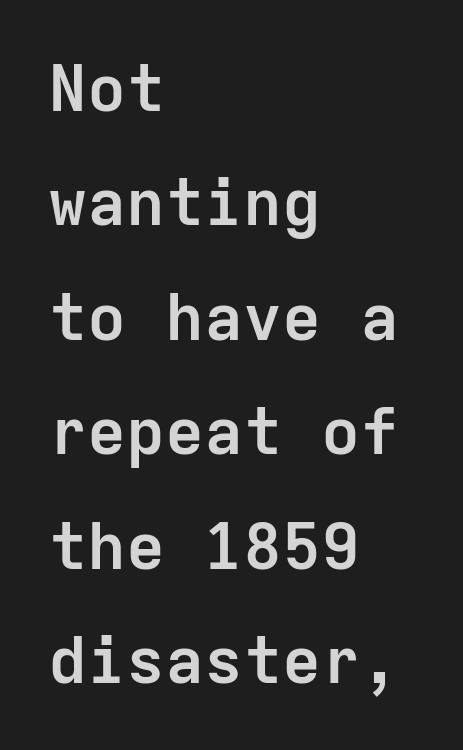
Unlike a traditional serif, this face leaves its strokes unadorned. The rendering uses typewriter-style spacing with identical character cells. Plenty of ink on the page — the face is bold. Plain, unruled lines of type.
